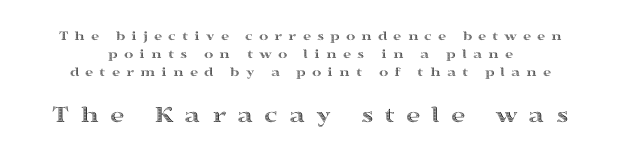
Q: Is the text italic (slanted)? A: No, it is upright.
Q: Is the text underlined? A: No.
Q: Is the spacing between letters normal or unusually wide? A: Unusually wide.
Q: Is the spacing between lines tight, normal or loose? A: Normal.
Q: Which block of text is set in a larger size, the first (top) or the second (bottom)? A: The second (bottom) one.
